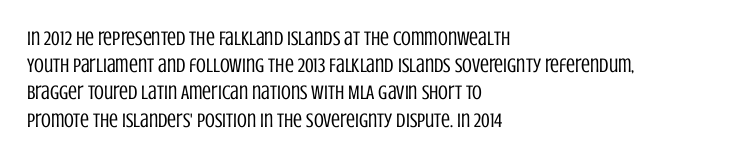
The image shows 20 px text type, upright; set left-aligned, normal line spacing (1.36x), normal letter spacing, not underlined.
